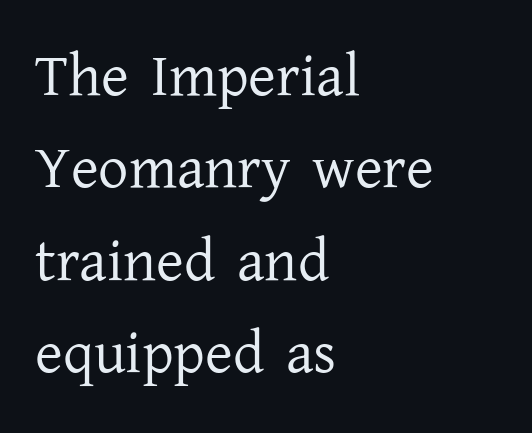
The image shows 60 px regular-weight serif type, upright; set left-aligned, normal line spacing (1.54x), normal letter spacing, not underlined; low stroke contrast and a medium x-height.
